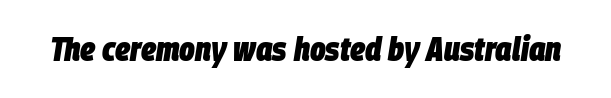
Q: Is the text bold? A: Yes.
Q: Is the text italic (slanted)? A: Yes, it leans right by about 9 degrees.
Q: Is the text underlined? A: No.
Q: Is the spacing between letters normal or unusually wide? A: Normal.
Q: Width (condensed, normal, or wide)? A: Condensed.
Q: Stroke contrast? A: Low.
Q: x-height? A: Large.
Q: Monospaced? A: No.
